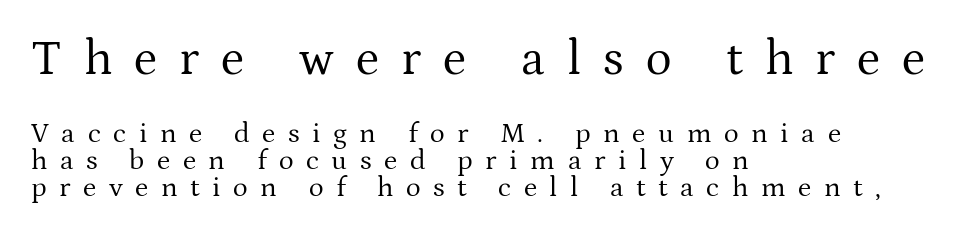
Q: Is the text bold? A: No.
Q: Is the text italic (slanted)? A: No, it is upright.
Q: Is the typeface a serif or a sans-serif typeface? A: Serif.
Q: Is the text underlined? A: No.
Q: How is the paragraph aligned? A: Left-aligned.
Q: Is the spacing between letters normal or unusually wide? A: Unusually wide.
Q: Is the spacing between lines tight, normal or loose? A: Tight.
Q: Which block of text is set in a larger size, the first (top) or the second (bottom)? A: The first (top) one.
Q: Width (condensed, normal, or wide)? A: Normal.
Q: Stroke contrast? A: Medium.
Q: x-height? A: Medium.
Q: Monospaced? A: No.
